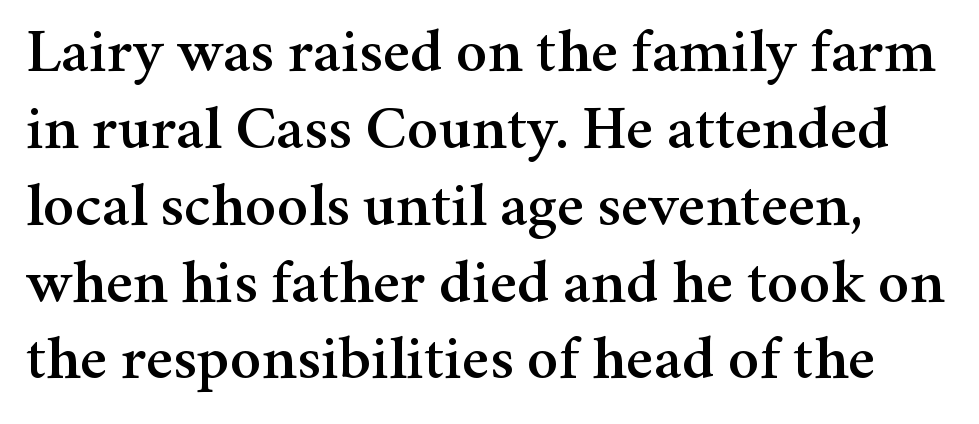
Do the letters lean? They stand straight. The passage shown is not underscored anywhere. Tracking value appears to be zero — textbook default spacing. Type style note: has serifs. Character widths vary here, with narrow letters taking less room than wide ones.
